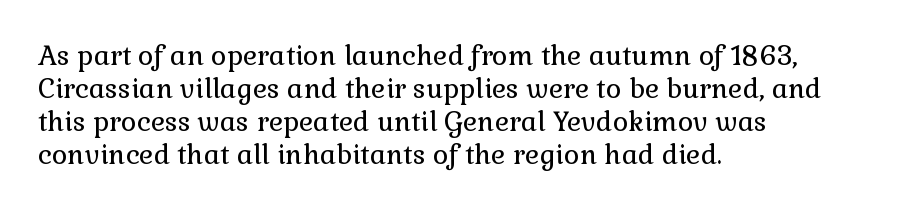
{"italic": "no", "bold": "no", "underline": "no", "align": "left", "line_spacing_ratio": 1.22, "letter_spacing": "normal", "letter_spacing_em": 0.0, "glyph_px": 27}
